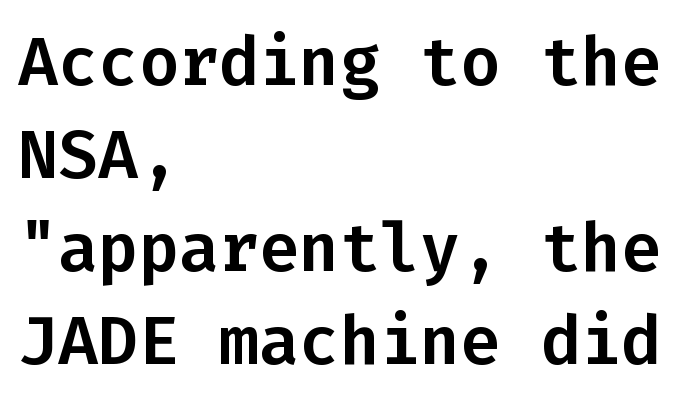
{"serif": "no", "italic": "no", "width": "normal", "stroke_contrast": "low", "x_height": "medium", "monospaced": "yes", "underline": "no", "align": "left", "line_spacing": "normal", "line_spacing_ratio": 1.39, "letter_spacing": "normal", "letter_spacing_em": 0.0, "glyph_px": 67}
